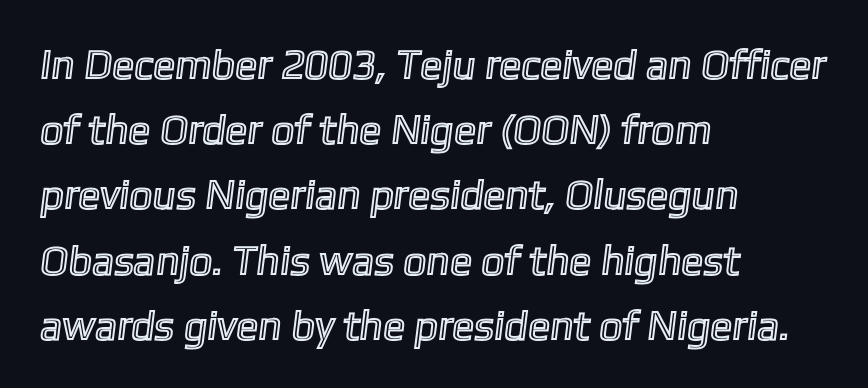
The image shows 41 px text type; set left-aligned, normal line spacing (1.59x), normal letter spacing, not underlined; a medium x-height.
